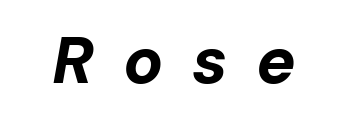
Q: Is the text bold? A: Yes.
Q: Is the text italic (slanted)? A: Yes, it leans right by about 10 degrees.
Q: Is the text underlined? A: No.
Q: Is the spacing between letters normal or unusually wide? A: Unusually wide.
Q: Width (condensed, normal, or wide)? A: Normal.
Q: Stroke contrast? A: Low.
Q: x-height? A: Medium.
Q: Monospaced? A: No.
